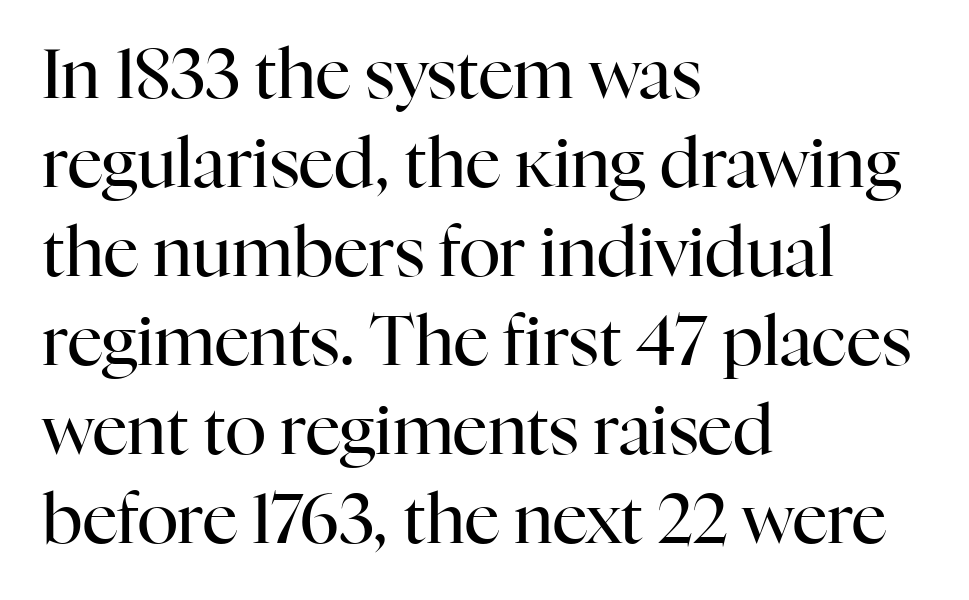
Is the type heavy? It reads as light-to-regular instead. The axis of the letterforms is exactly vertical. A serif font was chosen for this passage. Anything drawn beneath the words? Only blank space.
